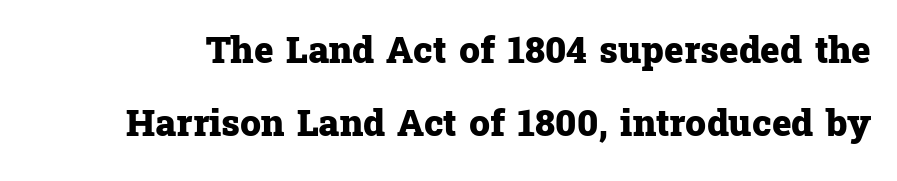
Are there feet on the stems? There are — it's a serif. How heavy is the stroke? Heavy — this is a bold. Proportional: the letters do not fall into vertical columns. Descender tails drop into unmarked territory.
